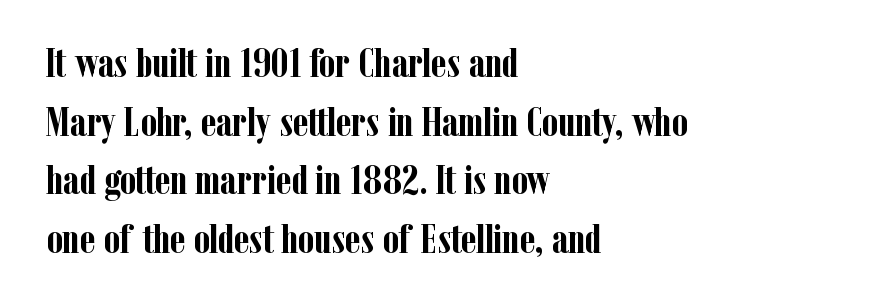
Style check: upright. Default kerning and tracking; the words read as compact shapes. Any mark beneath the type? The region is blank. The lines in this sample share a left origin and differ only in where they stop.
